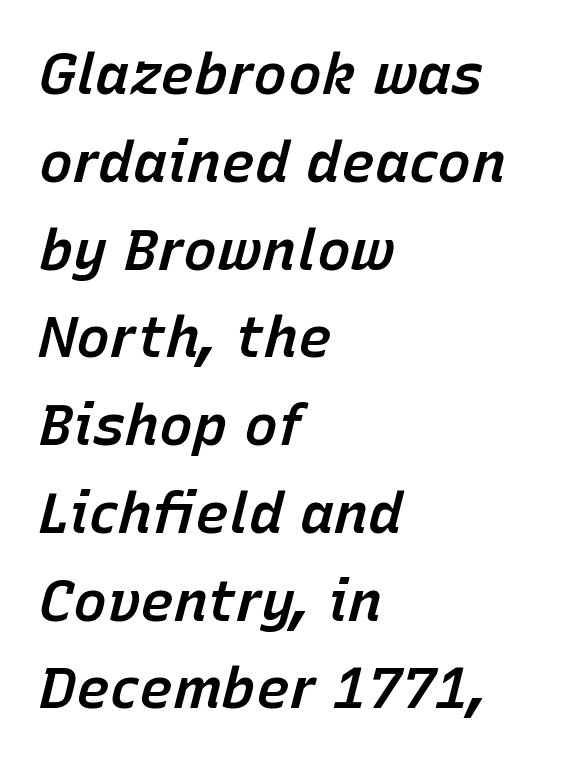
Bare-footed words on every line. Each letter keeps its own natural width here, so spacing adapts to shape. The strokes are fattened partway — semibold, not bold. How are the letters spaced? Ordinarily, with no added tracking. The line-height multiplier appears to be the usual default.
